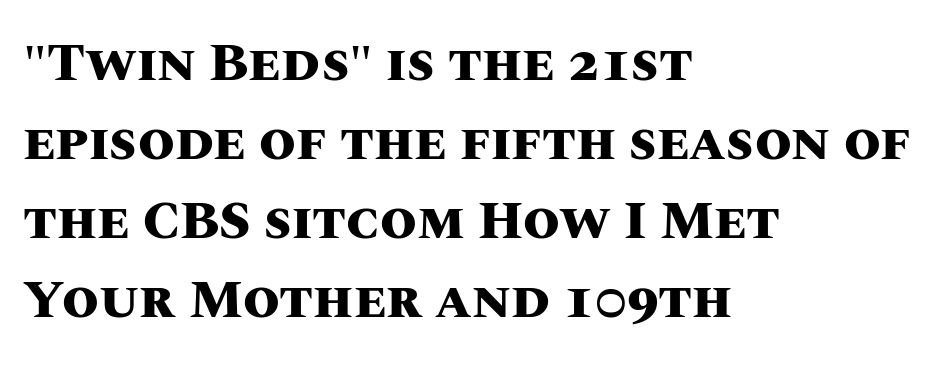
{"italic": "no", "bold": "yes", "weight": "heavy", "width": "normal", "stroke_contrast": "medium", "x_height": "large", "monospaced": "no", "underline": "no", "align": "left", "line_spacing": "normal", "line_spacing_ratio": 1.49, "letter_spacing": "normal", "letter_spacing_em": 0.0, "glyph_px": 53}
